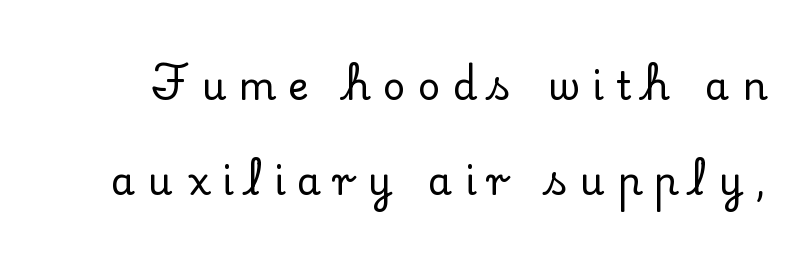
The image shows 39 px serif type, upright; set loose line spacing (2.43x), unusually wide letter spacing (+0.31 em), not underlined; low stroke contrast and a small x-height.
